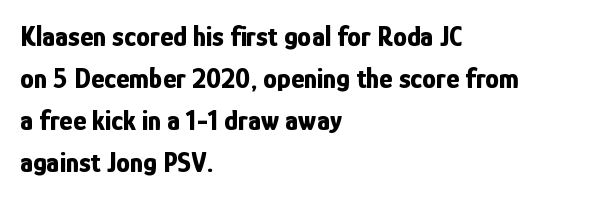
Q: Is the text bold? A: Yes.
Q: Is the text italic (slanted)? A: No, it is upright.
Q: Is the typeface a serif or a sans-serif typeface? A: Sans-serif.
Q: Is the text underlined? A: No.
Q: How is the paragraph aligned? A: Left-aligned.
Q: Is the spacing between letters normal or unusually wide? A: Normal.
Q: Is the spacing between lines tight, normal or loose? A: Normal.
Q: Width (condensed, normal, or wide)? A: Condensed.
Q: Stroke contrast? A: Low.
Q: x-height? A: Medium.
Q: Monospaced? A: No.
